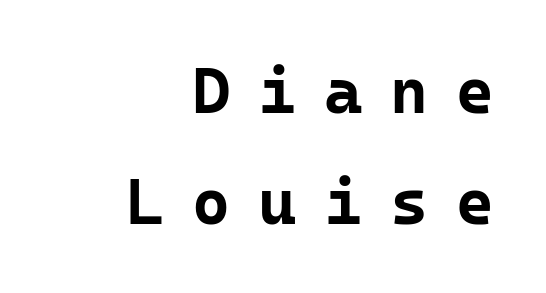
Q: Is the text bold? A: Yes.
Q: Is the text italic (slanted)? A: No, it is upright.
Q: Is the typeface a serif or a sans-serif typeface? A: Sans-serif.
Q: Is the text underlined? A: No.
Q: How is the paragraph aligned? A: Right-aligned.
Q: Is the spacing between letters normal or unusually wide? A: Unusually wide.
Q: Width (condensed, normal, or wide)? A: Normal.
Q: Stroke contrast? A: Low.
Q: x-height? A: Medium.
Q: Monospaced? A: Yes.
